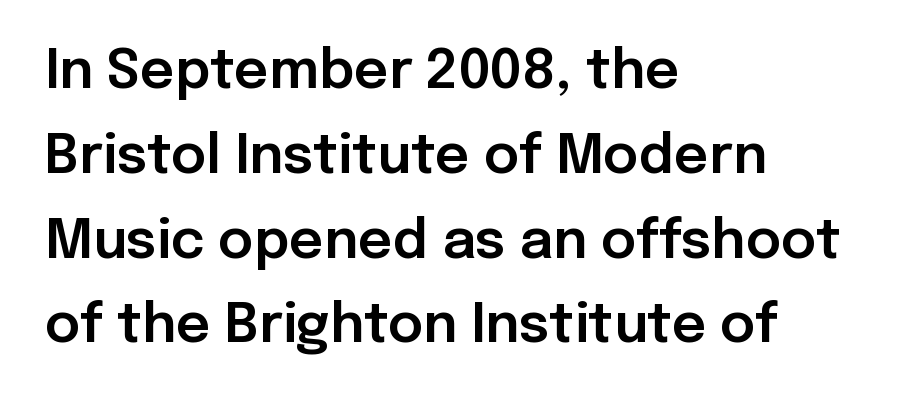
{"serif": "no", "italic": "no", "width": "normal", "stroke_contrast": "low", "x_height": "medium", "monospaced": "no", "underline": "no", "align": "left", "line_spacing": "normal", "line_spacing_ratio": 1.57, "letter_spacing": "normal", "letter_spacing_em": 0.0, "glyph_px": 54}
